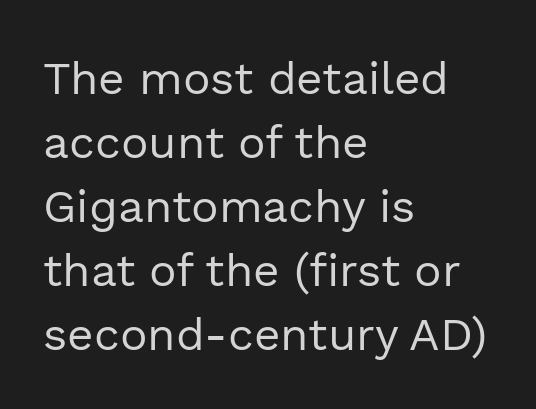
The image shows 46 px regular-weight sans-serif type, upright; set left-aligned, normal line spacing (1.39x), normal letter spacing, not underlined; a medium x-height.
